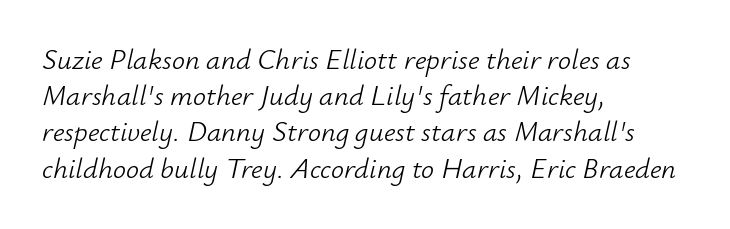
Notice how the passage keeps a crisp vertical edge on the left only. Horizontal bands of white between lines are of average thickness. You could not count columns in this text — the font is proportionally spaced. Characters are canted at an angle relative to the baseline's perpendicular. In terms of letterspacing, this is plain default setting. Each row of text sits above clean, open space.
